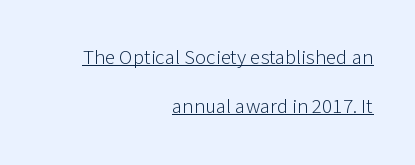
The image shows 21 px text type, upright; set right-aligned, loose line spacing (2.34x), normal letter spacing, underlined.
